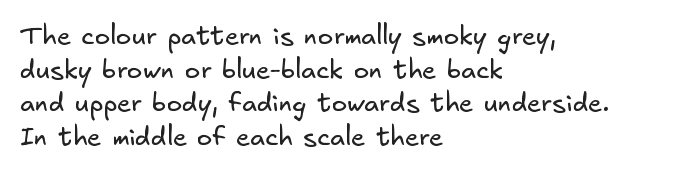
The image shows 26 px text type; set left-aligned, normal line spacing (1.29x), normal letter spacing, not underlined.
